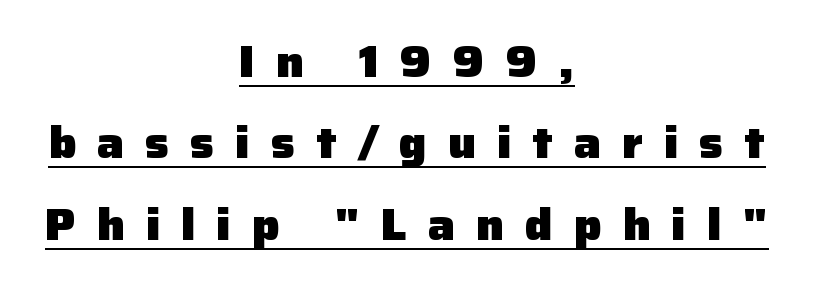
The image shows 45 px heavy sans-serif type, upright; set centered, line spacing 1.81x, unusually wide letter spacing (+0.46 em), underlined; low stroke contrast and a medium x-height.
